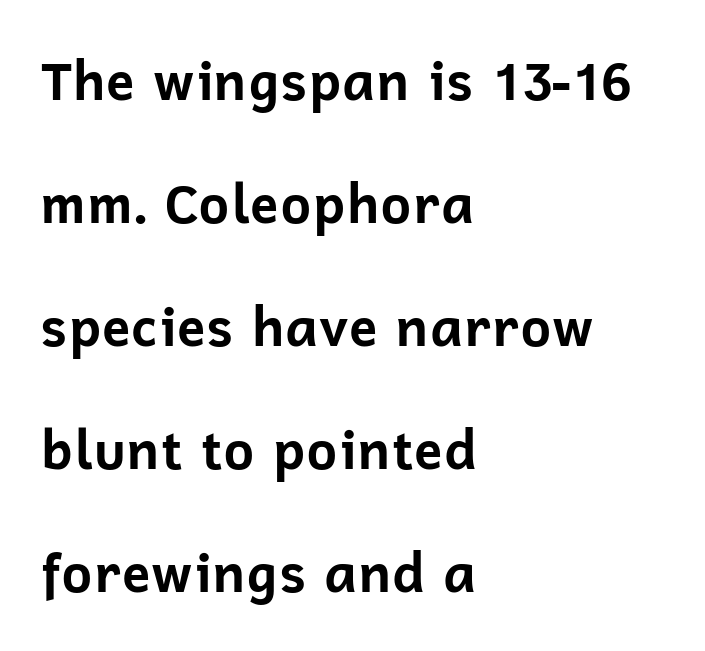
The image shows 53 px bold sans-serif type, upright; set left-aligned, loose line spacing (2.32x), normal letter spacing, not underlined; low stroke contrast and a medium x-height.
